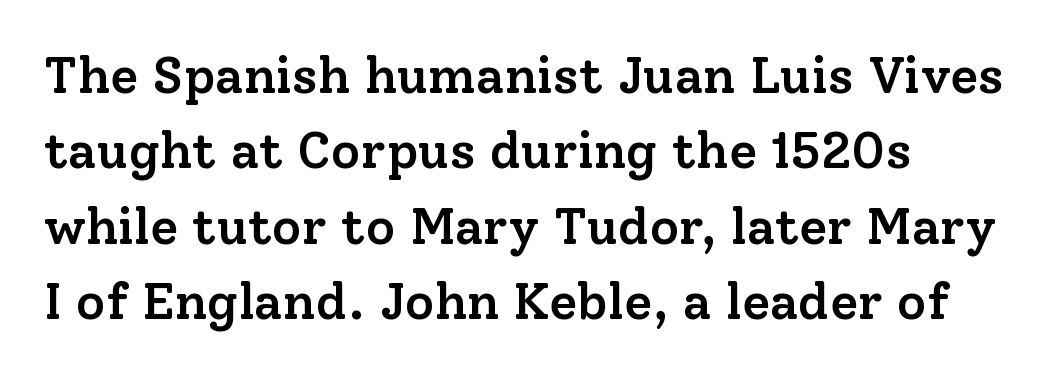
Q: Is the text bold? A: Semi-bold.
Q: Is the text italic (slanted)? A: No, it is upright.
Q: Is the typeface a serif or a sans-serif typeface? A: Serif.
Q: Is the text underlined? A: No.
Q: How is the paragraph aligned? A: Left-aligned.
Q: Is the spacing between letters normal or unusually wide? A: Normal.
Q: Is the spacing between lines tight, normal or loose? A: Normal.
Q: Width (condensed, normal, or wide)? A: Normal.
Q: Stroke contrast? A: Low.
Q: x-height? A: Medium.
Q: Monospaced? A: No.
